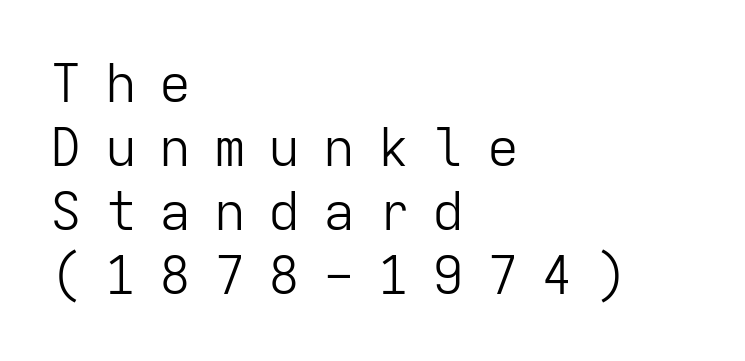
Q: Is the text bold? A: No.
Q: Is the text italic (slanted)? A: No, it is upright.
Q: Is the typeface a serif or a sans-serif typeface? A: Sans-serif.
Q: Is the text underlined? A: No.
Q: How is the paragraph aligned? A: Left-aligned.
Q: Is the spacing between letters normal or unusually wide? A: Unusually wide.
Q: Width (condensed, normal, or wide)? A: Normal.
Q: Stroke contrast? A: Low.
Q: x-height? A: Medium.
Q: Monospaced? A: Yes.
